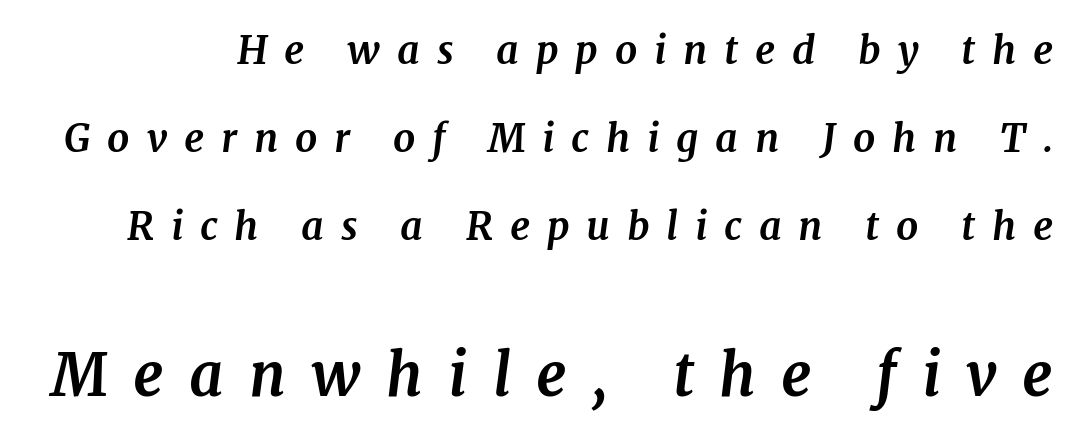
The image shows 59 px bold serif type, italic (leaning right); set loose line spacing (2.26x), unusually wide letter spacing (+0.43 em), not underlined; the second (bottom) block is 1.51x larger; medium stroke contrast and a medium x-height.
